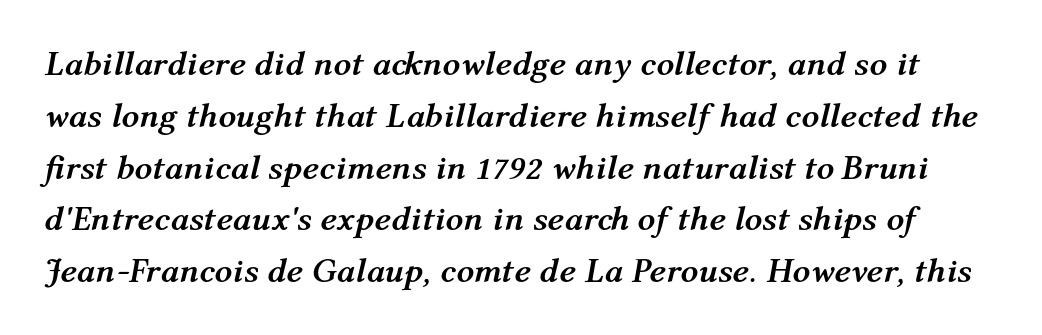
{"italic": "yes", "lean": "right", "slant_degrees": 12, "bold": "yes", "weight": "semibold", "width": "normal", "stroke_contrast": "medium", "x_height": "medium", "monospaced": "no", "underline": "no", "line_spacing": "normal", "line_spacing_ratio": 1.48, "letter_spacing": "normal", "letter_spacing_em": 0.0, "glyph_px": 35}
